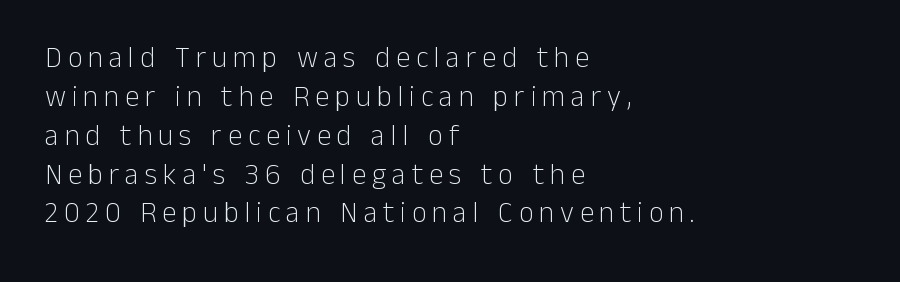
{"serif": "no", "italic": "no", "bold": "no", "weight": "light", "width": "normal", "stroke_contrast": "low", "x_height": "medium", "monospaced": "no", "underline": "no", "align": "left", "line_spacing": "normal", "line_spacing_ratio": 1.34, "letter_spacing": "wide", "letter_spacing_em": 0.2, "glyph_px": 29}
